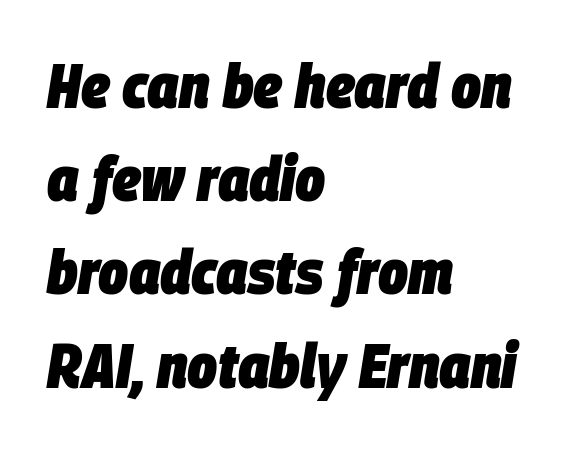
The image shows 63 px heavy, condensed type, italic (leaning right); set left-aligned, normal line spacing (1.48x), normal letter spacing, not underlined; low stroke contrast and a large x-height.
